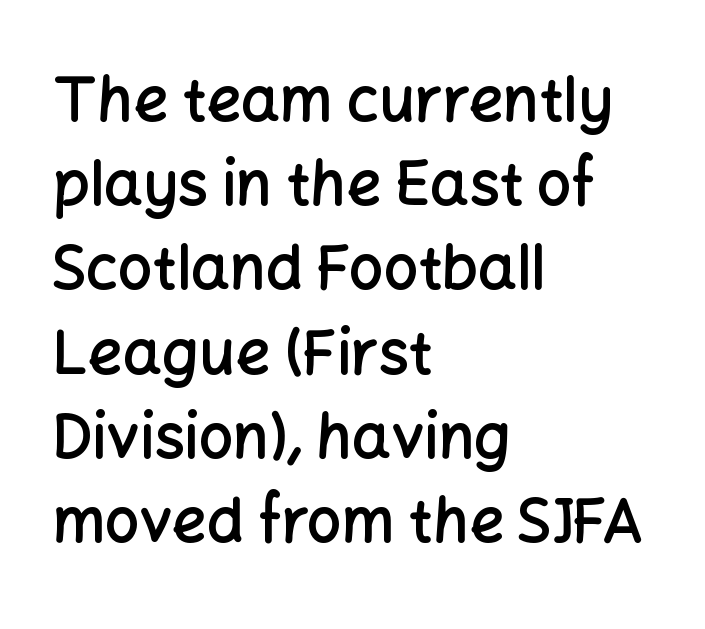
Characters follow at the spacing the type designer built in. A typesetter would call this proportional, since set widths differ per character. The paragraph has a hard left edge and a soft right edge. What kind of face is this? One without serifs — a sans. The rendering uses a moderate line-height, typical for paragraphs.
